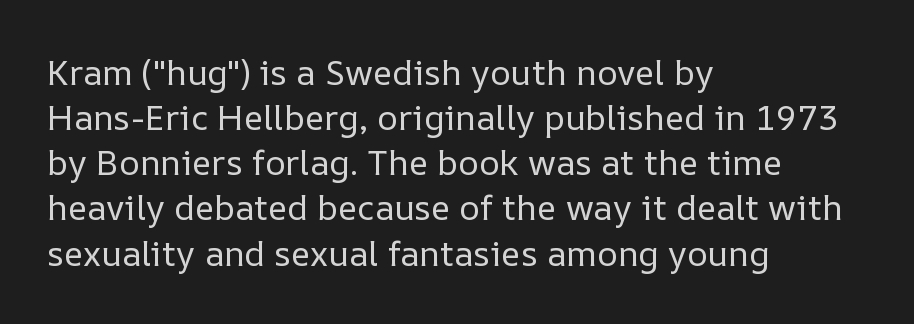
A light-to-regular cut is what we see here. Does the copy run flush right? No — it runs flush left. Look at the tracking — it's just the regular setting, nothing added. The passage shown is typed in a proportional face where columns would drift.
